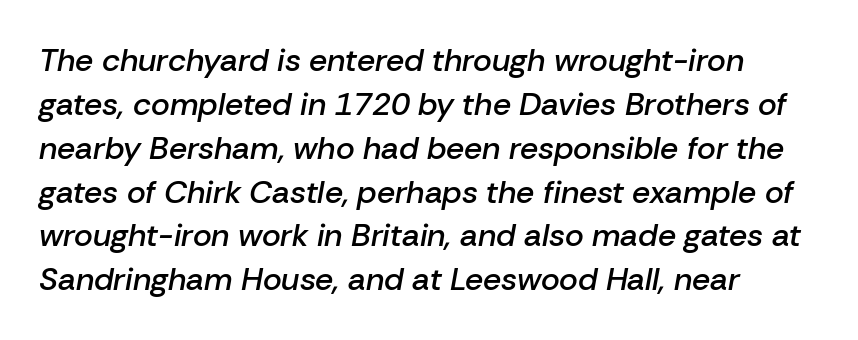
{"italic": "yes", "lean": "right", "slant_degrees": 10, "bold": "semi", "weight": "semibold", "width": "normal", "stroke_contrast": "low", "x_height": "medium", "monospaced": "no", "underline": "no", "align": "left", "line_spacing": "normal", "line_spacing_ratio": 1.37, "letter_spacing": "normal", "letter_spacing_em": 0.0, "glyph_px": 32}
